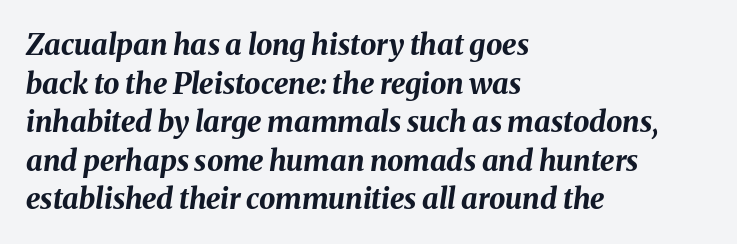
The image shows 29 px bold type, italic (leaning right); set left-aligned, normal line spacing (1.33x), normal letter spacing, not underlined; medium stroke contrast and a medium x-height.
